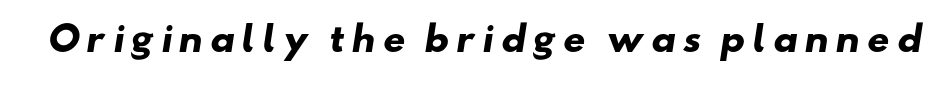
The rendering uses a bold face; every stroke is thick and dark. Plain, unruled lines of type. Unlike a traditional serif, this face leaves its strokes unadorned. Here the designer chose a conventional face with non-uniform glyph widths.
